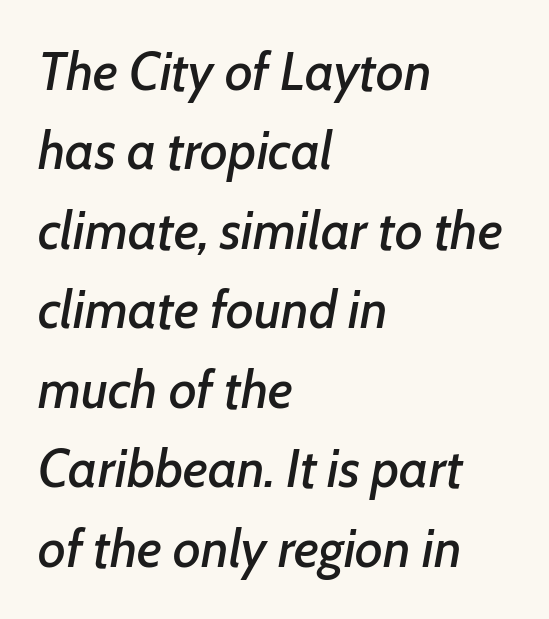
Q: Is the text italic (slanted)? A: Yes, it leans right by about 7 degrees.
Q: Is the text underlined? A: No.
Q: How is the paragraph aligned? A: Left-aligned.
Q: Is the spacing between letters normal or unusually wide? A: Normal.
Q: Is the spacing between lines tight, normal or loose? A: Normal.
Q: Width (condensed, normal, or wide)? A: Normal.
Q: Stroke contrast? A: Low.
Q: x-height? A: Medium.
Q: Monospaced? A: No.
